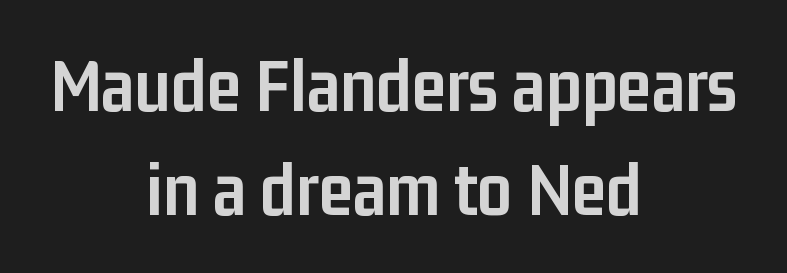
The image shows 77 px semibold, condensed sans-serif type, upright; set centered, normal line spacing (1.35x), normal letter spacing, not underlined; low stroke contrast and a medium x-height.
